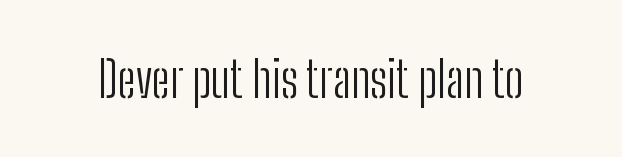
{"serif": "no", "italic": "no", "bold": "no", "weight": "light", "width": "condensed", "stroke_contrast": "low", "x_height": "medium", "monospaced": "no", "underline": "no", "letter_spacing": "normal", "letter_spacing_em": 0.0, "glyph_px": 50}
